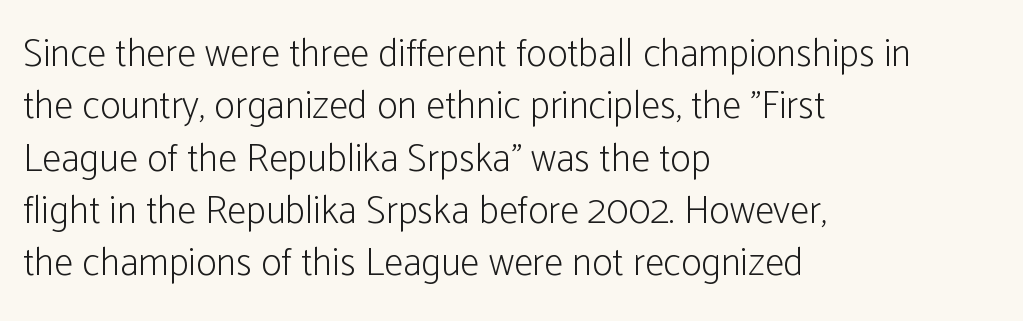
{"serif": "no", "italic": "no", "bold": "no", "weight": "light", "width": "condensed", "stroke_contrast": "low", "x_height": "medium", "monospaced": "no", "underline": "no", "align": "left", "line_spacing": "normal", "line_spacing_ratio": 1.34, "letter_spacing": "normal", "letter_spacing_em": 0.0, "glyph_px": 39}
